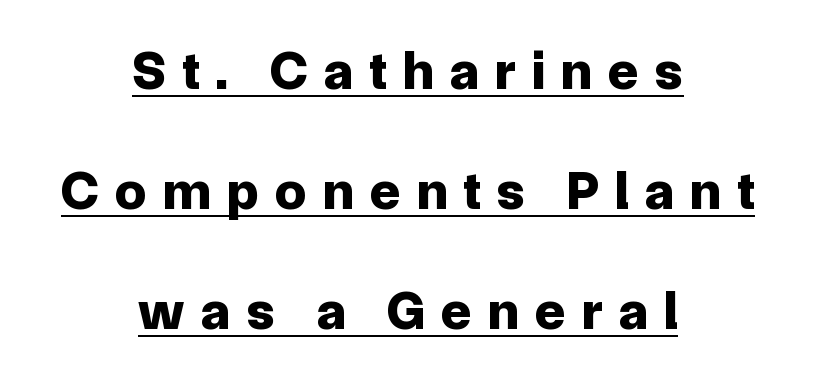
Set as a true bold cut, around the 700 mark. The axis of the letterforms is exactly vertical. You could not count columns in this text — the font is proportionally spaced. The words here are underlined. Tracking here is generous; glyphs stand well apart from one another. The text block is weighted toward neither margin, spreading evenly from the middle.
